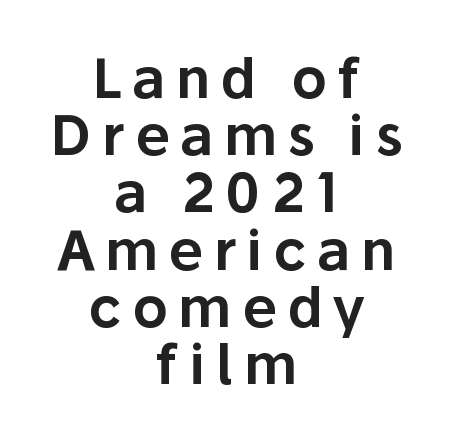
{"serif": "no", "italic": "no", "width": "normal", "stroke_contrast": "low", "x_height": "medium", "monospaced": "no", "underline": "no", "align": "center", "line_spacing": "tight", "line_spacing_ratio": 1.04, "glyph_px": 55}
